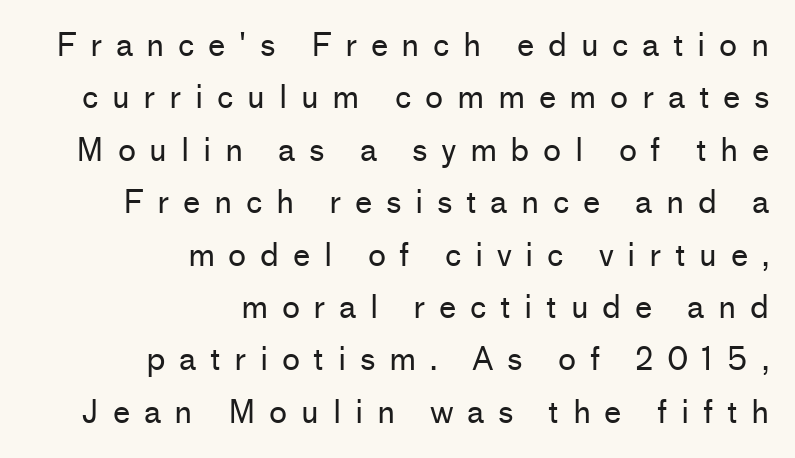
This sample has the flowing, uneven cadence of proportional lettering. The specimen reads as upright at a glance. The font family rendered here belongs to the sans-serif group. The rendering inserts visible extra space after every character.
